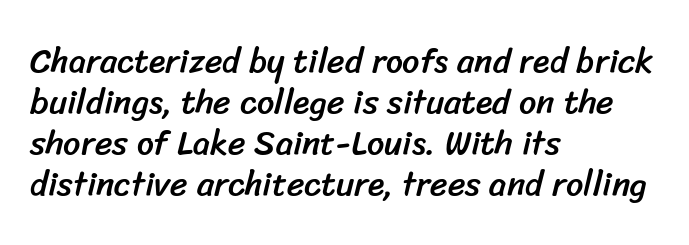
{"serif": "no", "width": "normal", "stroke_contrast": "low", "x_height": "medium", "monospaced": "no", "underline": "no", "align": "left", "line_spacing_ratio": 1.21, "letter_spacing": "normal", "letter_spacing_em": 0.0, "glyph_px": 34}
